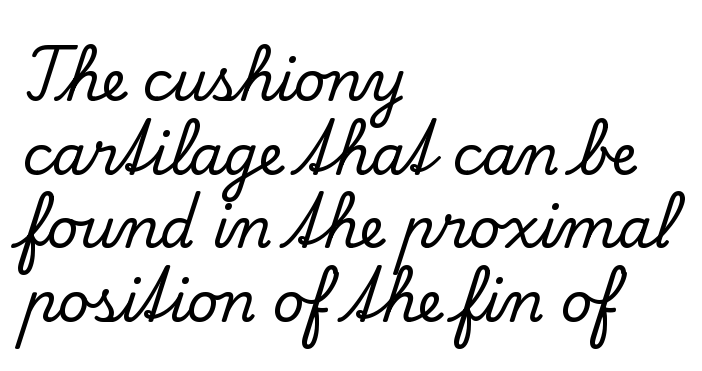
{"serif": "yes", "width": "normal", "stroke_contrast": "low", "x_height": "small", "monospaced": "no", "underline": "no", "align": "left", "line_spacing": "normal", "line_spacing_ratio": 1.34, "letter_spacing": "normal", "letter_spacing_em": 0.0, "glyph_px": 55}
